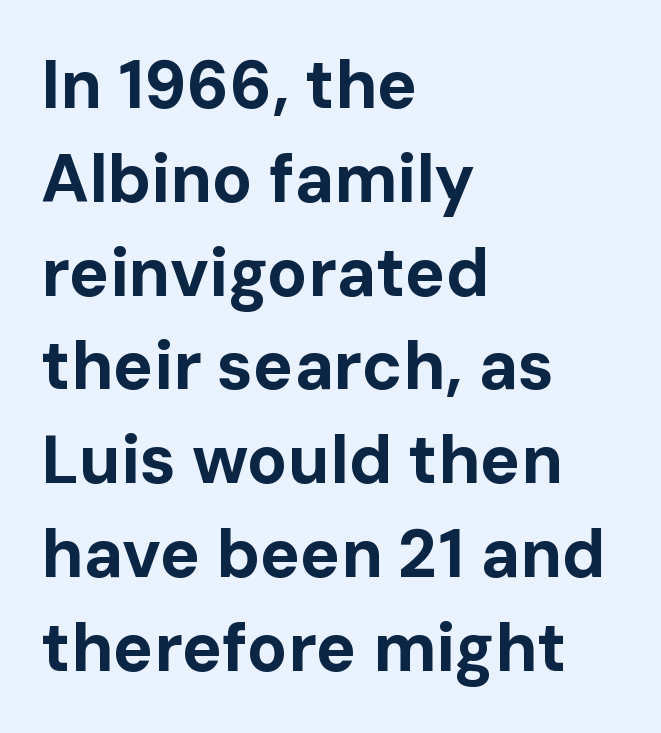
Q: Is the text bold? A: Yes.
Q: Is the text italic (slanted)? A: No, it is upright.
Q: Is the typeface a serif or a sans-serif typeface? A: Sans-serif.
Q: Is the text underlined? A: No.
Q: How is the paragraph aligned? A: Left-aligned.
Q: Is the spacing between letters normal or unusually wide? A: Normal.
Q: Is the spacing between lines tight, normal or loose? A: Normal.
Q: Width (condensed, normal, or wide)? A: Normal.
Q: Stroke contrast? A: Low.
Q: x-height? A: Medium.
Q: Monospaced? A: No.
